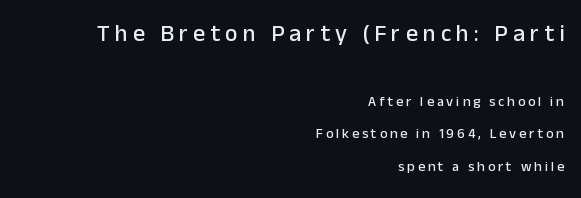
Successive baselines arrive slowly, with a big drop between each. It's the straight-up-and-down kind of type. These two chunks differ in scale, with the top chunk taking the larger measure. Caption: multi-line text, flush right, ragged left. Underlining? Definitely not there.
